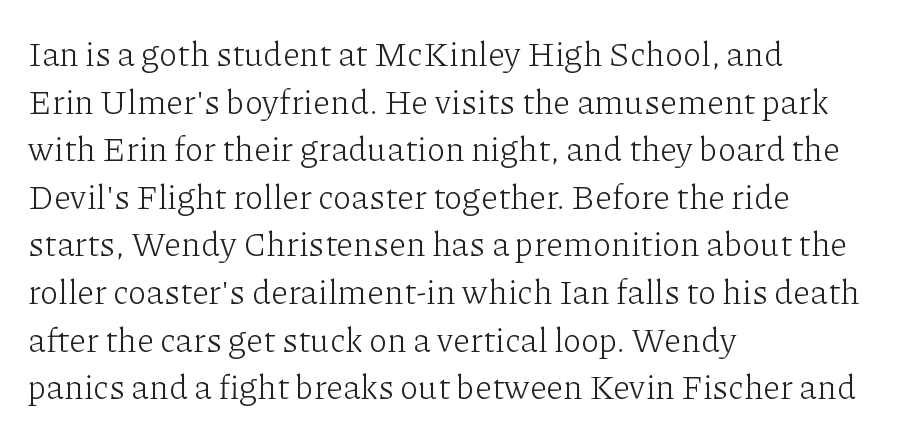
{"serif": "yes", "italic": "no", "bold": "no", "weight": "light", "width": "normal", "stroke_contrast": "low", "x_height": "medium", "monospaced": "no", "underline": "no", "align": "left", "line_spacing": "normal", "line_spacing_ratio": 1.4, "letter_spacing": "normal", "letter_spacing_em": 0.0, "glyph_px": 34}
